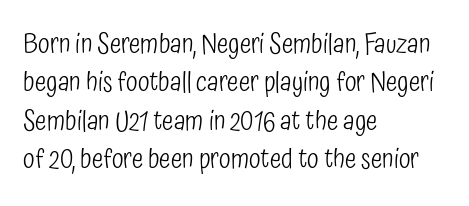
The image shows 27 px text type, upright; set left-aligned, normal line spacing (1.42x), normal letter spacing, not underlined.
